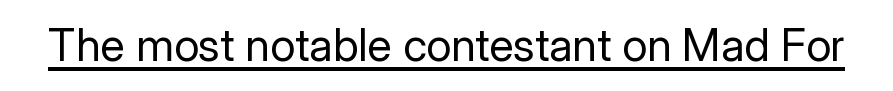
Q: Is the text bold? A: No.
Q: Is the text italic (slanted)? A: No, it is upright.
Q: Is the typeface a serif or a sans-serif typeface? A: Sans-serif.
Q: Is the text underlined? A: Yes.
Q: Is the spacing between letters normal or unusually wide? A: Normal.
Q: Width (condensed, normal, or wide)? A: Normal.
Q: Stroke contrast? A: Low.
Q: x-height? A: Medium.
Q: Monospaced? A: No.
